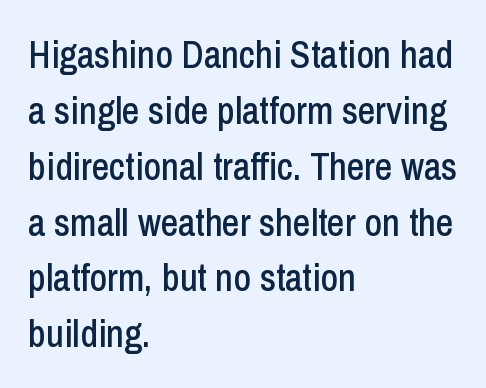
The image shows 38 px condensed sans-serif type, upright; set left-aligned, normal line spacing (1.47x), normal letter spacing, not underlined; low stroke contrast and a medium x-height.
